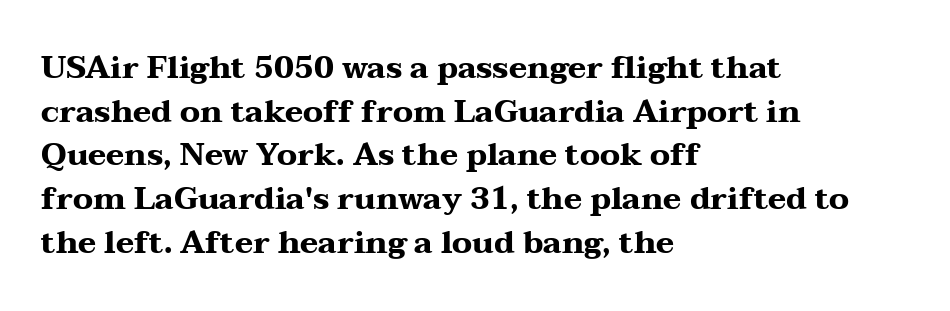
Q: Is the text bold? A: Yes.
Q: Is the text italic (slanted)? A: No, it is upright.
Q: Is the typeface a serif or a sans-serif typeface? A: Serif.
Q: Is the text underlined? A: No.
Q: How is the paragraph aligned? A: Left-aligned.
Q: Is the spacing between letters normal or unusually wide? A: Normal.
Q: Is the spacing between lines tight, normal or loose? A: Normal.
Q: Width (condensed, normal, or wide)? A: Wide.
Q: Stroke contrast? A: Medium.
Q: x-height? A: Medium.
Q: Monospaced? A: No.
